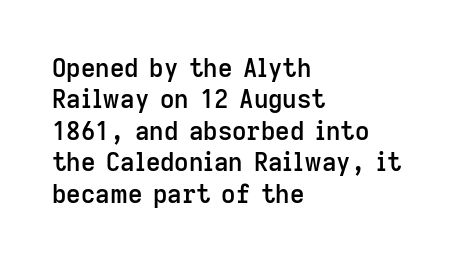
Has an underline been added? It has not. Nobody touched the tracking dial on this one. The rendering uses a semibold face; strokes are thickened but not to full bold. Style check: upright. Normally led — the rows are evenly, conventionally spaced.
